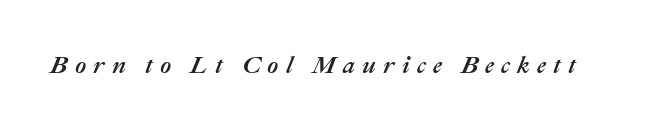
Q: Is the text italic (slanted)? A: Yes, it leans right by about 22 degrees.
Q: Is the text underlined? A: No.
Q: Is the spacing between letters normal or unusually wide? A: Unusually wide.
